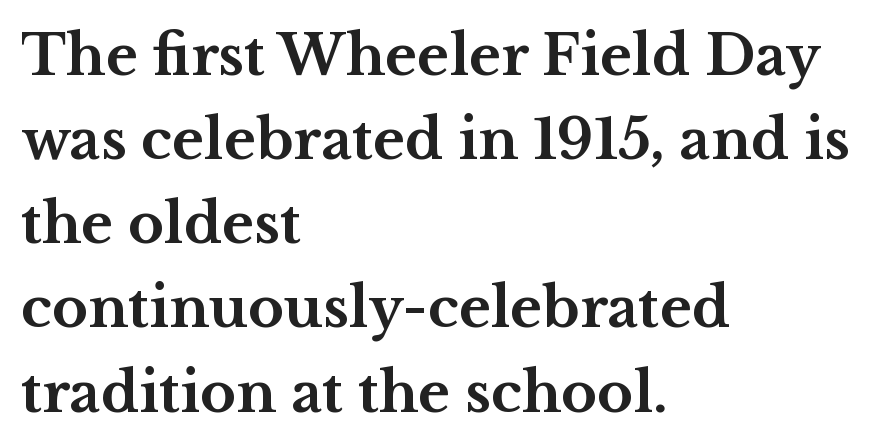
{"serif": "yes", "italic": "no", "bold": "yes", "weight": "bold", "width": "wide", "stroke_contrast": "medium", "x_height": "medium", "monospaced": "no", "underline": "no", "align": "left", "line_spacing": "normal", "line_spacing_ratio": 1.53, "letter_spacing": "normal", "letter_spacing_em": 0.0, "glyph_px": 55}
